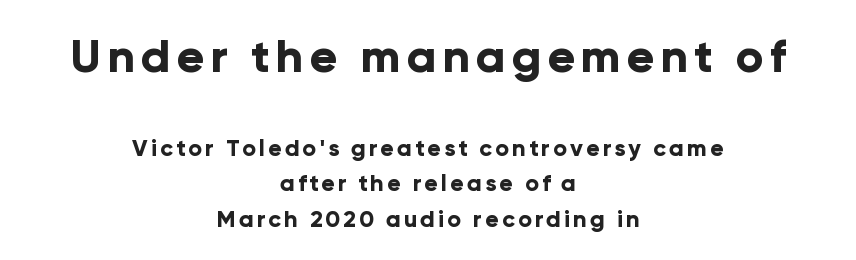
Visually, the top section dominates because its glyphs are scaled up. You can tell from the bare stems that sans-serif type was used. Leading matches the norm, producing a regular column. Letters rest on an invisible, unmarked baseline. On the weight axis this lands at bold, roughly 700. These lines are rendered in a variable-pitch font.
